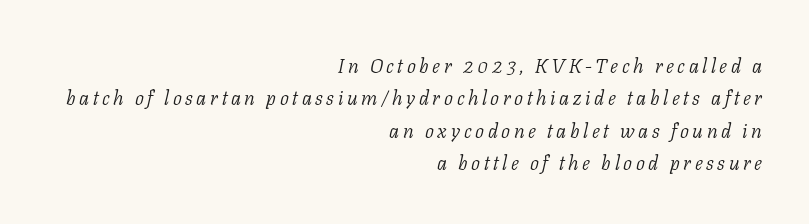
Quick note: interline space is typical. The specimen omits any rule beneath the text block's lines. If you drew a line through each stem, it would be angled. No heavy texture on the line: the type isn't bold. The text block is weighted toward the right margin, trailing off unevenly leftward.
